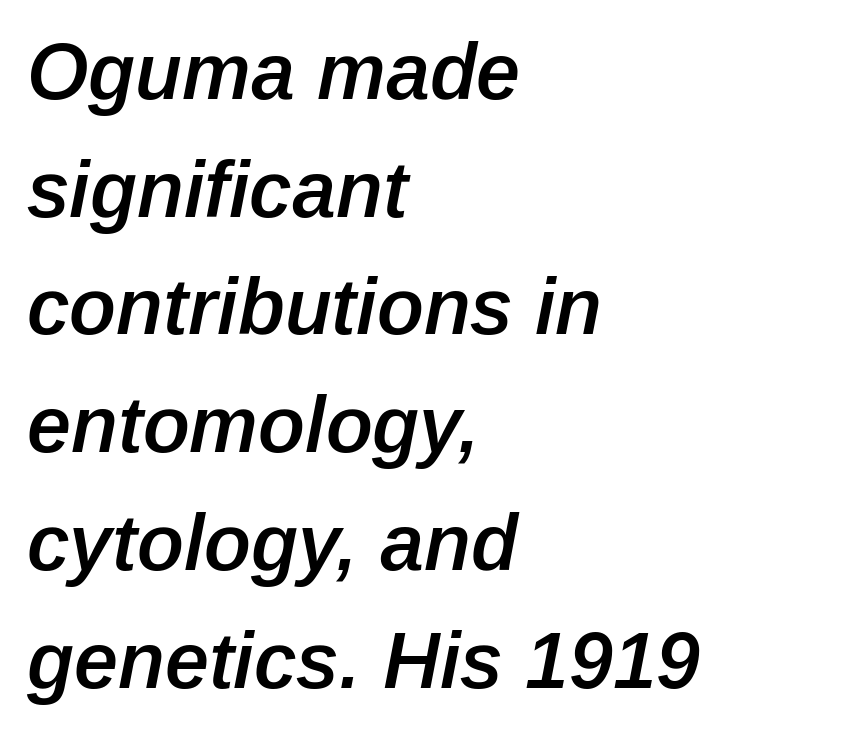
The image shows 79 px semibold type, italic (leaning right); set left-aligned, normal line spacing (1.49x), normal letter spacing, not underlined; low stroke contrast and a medium x-height.
